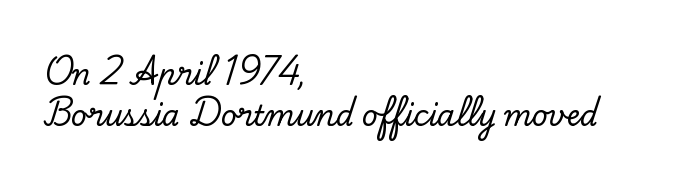
Check under the words: just untouched page. Note: serifs present on the glyphs. Students, note that the glyphs here touch the page at normal intervals. Students, observe: this is what conventionally led text looks like.
